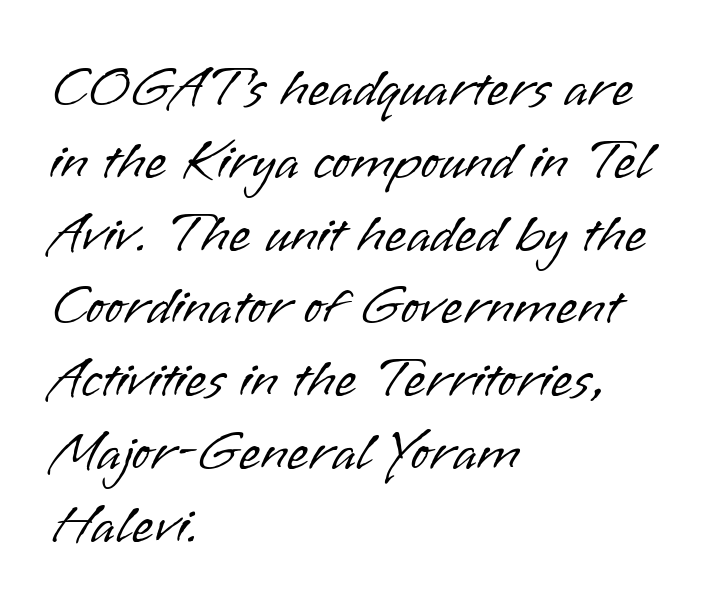
The image shows 56 px light sans-serif type; set left-aligned, normal line spacing (1.3x), normal letter spacing, not underlined; low stroke contrast and a small x-height.
